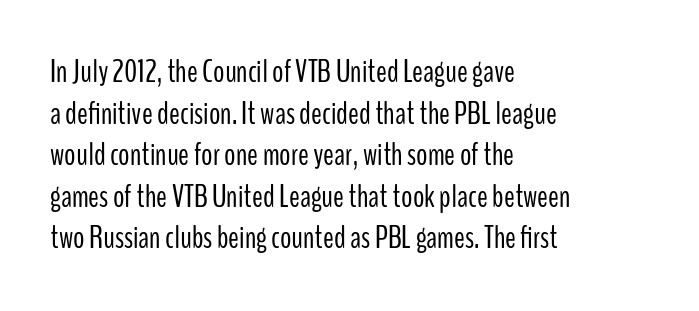
{"serif": "no", "italic": "no", "bold": "no", "weight": "light", "width": "condensed", "stroke_contrast": "low", "x_height": "medium", "monospaced": "no", "underline": "no", "align": "left", "line_spacing": "normal", "line_spacing_ratio": 1.3, "letter_spacing": "normal", "letter_spacing_em": 0.0, "glyph_px": 32}
